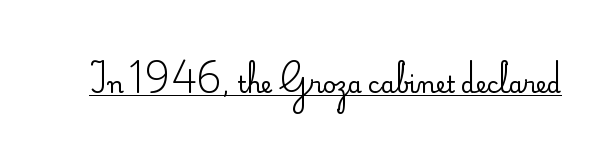
Q: Is the text bold? A: No.
Q: Is the text italic (slanted)? A: No, it is upright.
Q: Is the text underlined? A: Yes.
Q: Is the spacing between letters normal or unusually wide? A: Normal.
